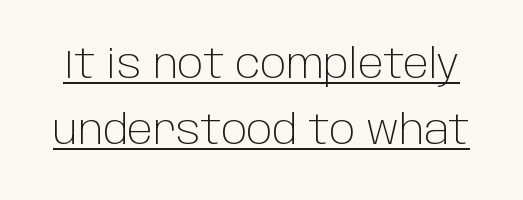
Q: Is the text bold? A: No.
Q: Is the text italic (slanted)? A: No, it is upright.
Q: Is the typeface a serif or a sans-serif typeface? A: Sans-serif.
Q: Is the text underlined? A: Yes.
Q: Is the spacing between letters normal or unusually wide? A: Normal.
Q: Is the spacing between lines tight, normal or loose? A: Normal.
Q: Width (condensed, normal, or wide)? A: Normal.
Q: Stroke contrast? A: Low.
Q: x-height? A: Large.
Q: Monospaced? A: No.
